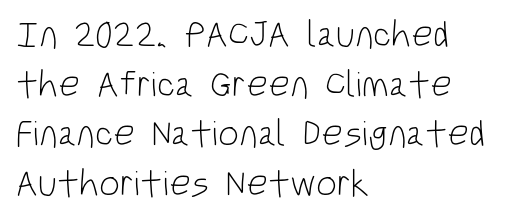
Check where the strokes stop: nothing finishes them off — pure sans. The cut favours lightness, reaching ordinary text weight at its darkest. You could call the tracking neutral — neither tight nor loose. Proportional: the letters do not fall into vertical columns. Which margin do the lines hug? The left one — the right edge is uneven.
